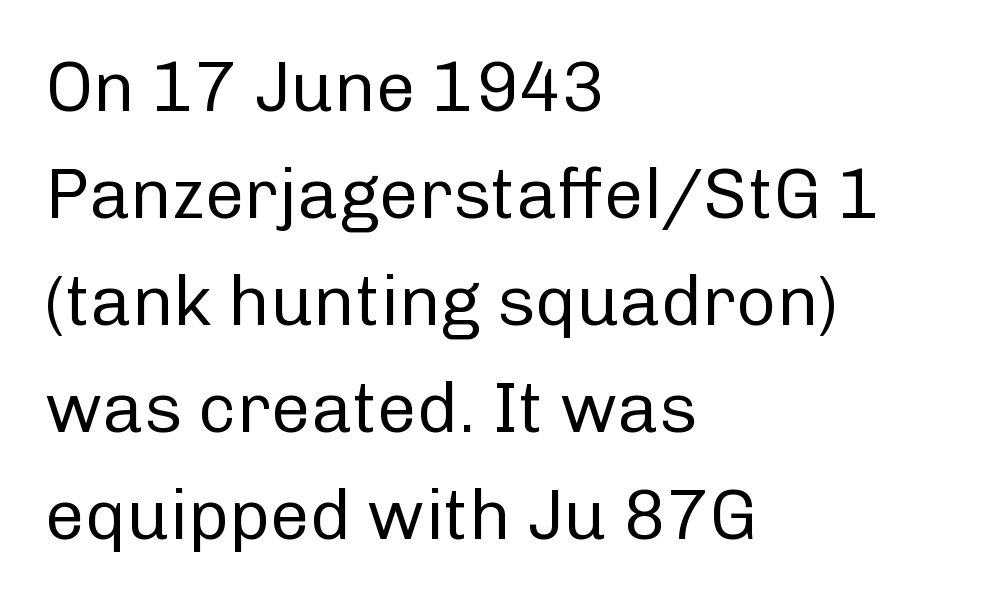
{"serif": "no", "italic": "no", "bold": "no", "weight": "regular", "width": "normal", "stroke_contrast": "low", "x_height": "medium", "monospaced": "no", "underline": "no", "align": "left", "line_spacing": "normal", "line_spacing_ratio": 1.53, "letter_spacing": "normal", "letter_spacing_em": 0.0, "glyph_px": 70}
